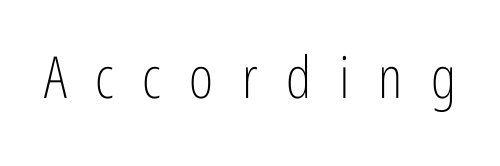
The image shows 58 px light, condensed sans-serif type, upright; set unusually wide letter spacing (+0.49 em), not underlined; low stroke contrast and a medium x-height.
